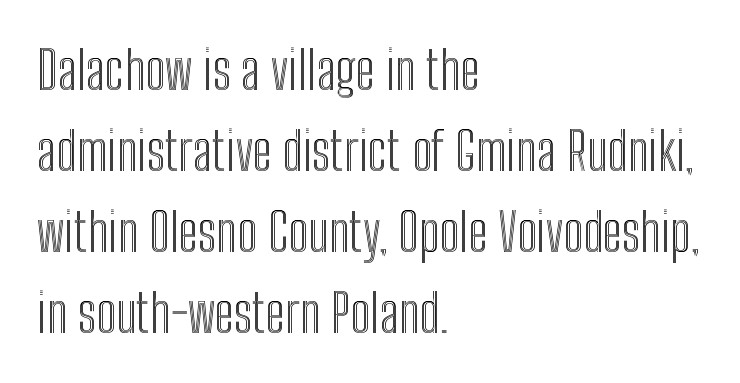
{"italic": "no", "width": "condensed", "x_height": "medium", "monospaced": "no", "underline": "no", "align": "left", "line_spacing": "normal", "line_spacing_ratio": 1.53, "letter_spacing": "normal", "letter_spacing_em": 0.0, "glyph_px": 53}
